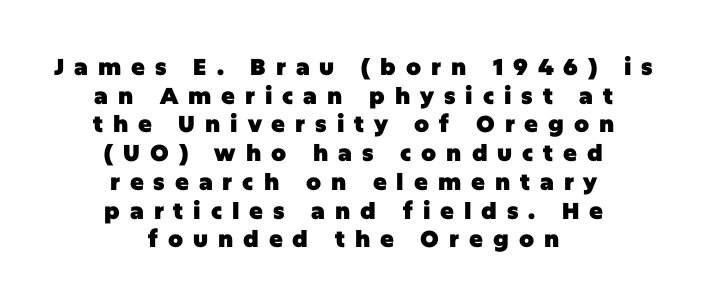
Q: Is the text bold? A: Yes.
Q: Is the text italic (slanted)? A: No, it is upright.
Q: Is the text underlined? A: No.
Q: How is the paragraph aligned? A: Centered.
Q: Is the spacing between letters normal or unusually wide? A: Unusually wide.
Q: Is the spacing between lines tight, normal or loose? A: Normal.
